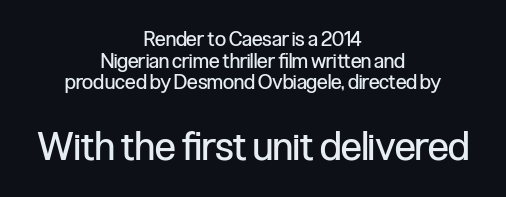
In terms of letterform style, serifs are entirely absent. Quick note: interline space is minimal. Note the varied advance widths — an 'i' is clearly narrower than an 'm'. Does the lettering tilt? It doesn't — this is upright.
